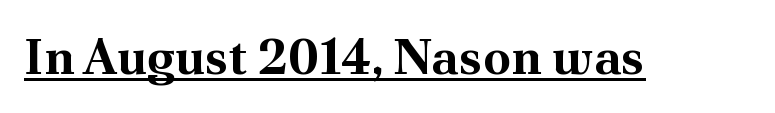
Q: Is the text bold? A: Yes.
Q: Is the text italic (slanted)? A: No, it is upright.
Q: Is the typeface a serif or a sans-serif typeface? A: Serif.
Q: Is the text underlined? A: Yes.
Q: Is the spacing between letters normal or unusually wide? A: Normal.
Q: Width (condensed, normal, or wide)? A: Normal.
Q: Stroke contrast? A: Medium.
Q: x-height? A: Small.
Q: Monospaced? A: No.
